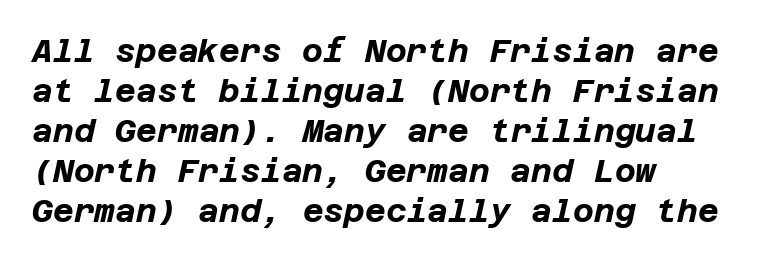
Does the leading feel generous? No, just average. Is the block centered? No — it sits flush against the left margin. No extra tracking has been applied to these lines. Decoration check: the copy has no underline.
